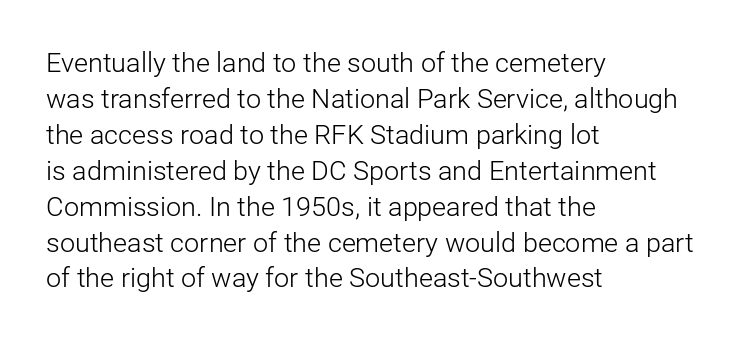
The image shows 27 px text type, upright; set left-aligned, normal line spacing (1.33x), normal letter spacing, not underlined.
